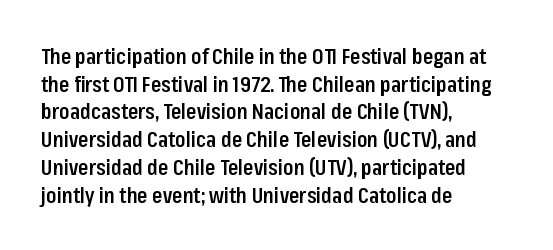
{"italic": "no", "bold": "semi", "underline": "no", "align": "left", "line_spacing": "normal", "line_spacing_ratio": 1.32, "letter_spacing": "normal", "letter_spacing_em": 0.0, "glyph_px": 21}
